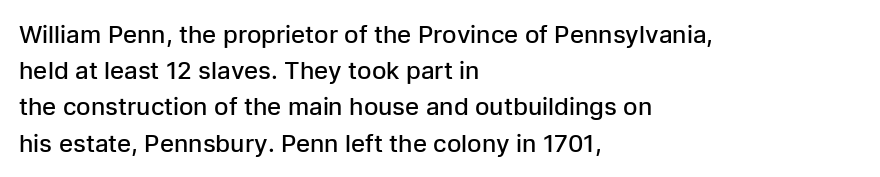
Quick note: not italic, upright. The baseline area is clear. Short and long lines alike share a common starting point at left. Students, observe: this is what conventionally led text looks like.
